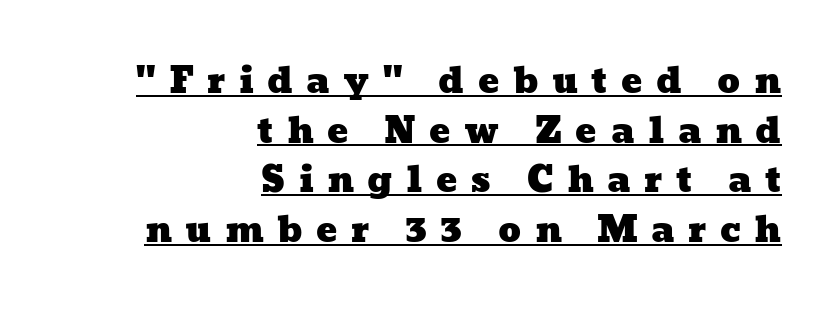
Notice how the passage keeps a crisp vertical edge on the right only. Looks like regular typesetting: each glyph gets only the width it needs. Substantial extra tracking has been applied to these lines. Underlining? Definitely there. This sample keeps an unexceptional amount of space between lines.
